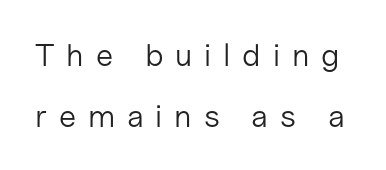
{"serif": "no", "italic": "no", "bold": "no", "weight": "light", "width": "normal", "stroke_contrast": "low", "x_height": "medium", "monospaced": "no", "underline": "no", "line_spacing": "loose", "line_spacing_ratio": 1.9, "letter_spacing": "wide", "letter_spacing_em": 0.37, "glyph_px": 32}
